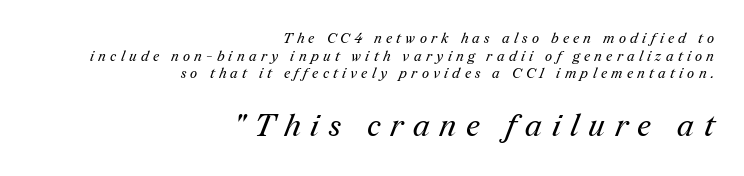
The zone under the glyphs is completely vacant. The face used here appears at its bigger size in the lower chunk. The type is letterspaced generously, with wide tracking. The type family on display is of the serif kind. A light-to-regular cut is what we see here.
